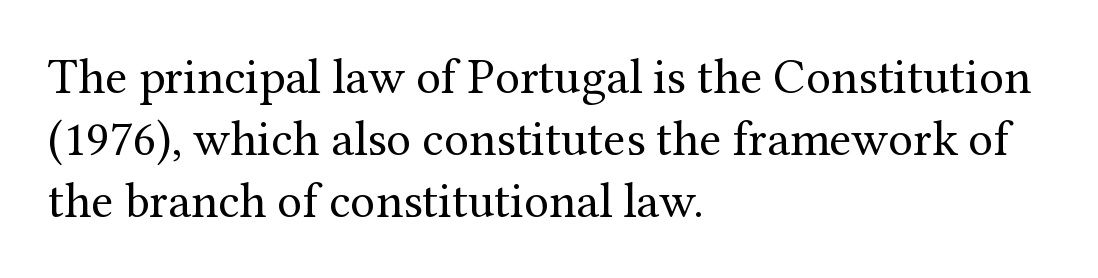
The image shows 50 px regular-weight serif type, upright; set left-aligned, line spacing 1.24x, normal letter spacing, not underlined; medium stroke contrast and a medium x-height.
